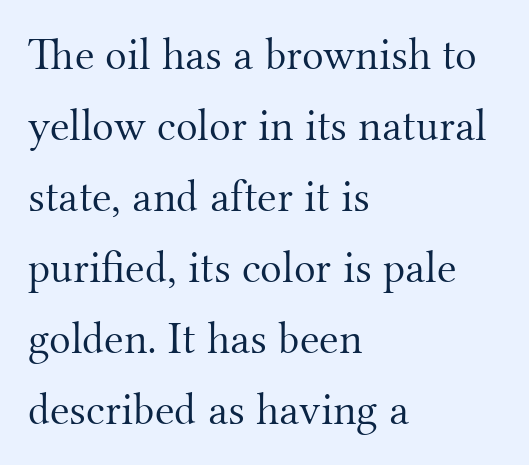
Q: Is the text bold? A: No.
Q: Is the text italic (slanted)? A: No, it is upright.
Q: Is the typeface a serif or a sans-serif typeface? A: Serif.
Q: Is the text underlined? A: No.
Q: How is the paragraph aligned? A: Left-aligned.
Q: Is the spacing between letters normal or unusually wide? A: Normal.
Q: Is the spacing between lines tight, normal or loose? A: Normal.
Q: Width (condensed, normal, or wide)? A: Normal.
Q: Stroke contrast? A: Medium.
Q: x-height? A: Small.
Q: Monospaced? A: No.
